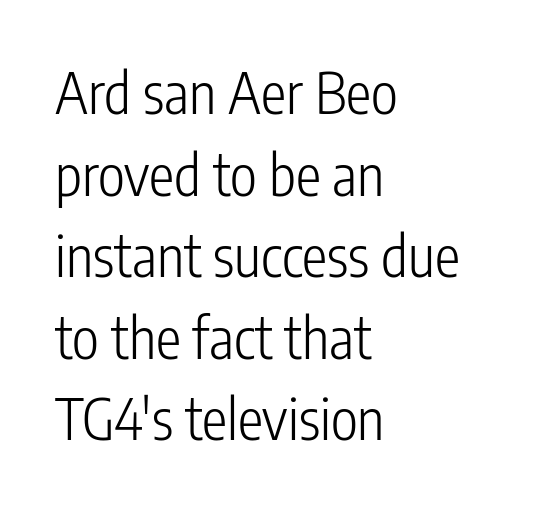
Q: Is the text bold? A: No.
Q: Is the text italic (slanted)? A: No, it is upright.
Q: Is the typeface a serif or a sans-serif typeface? A: Sans-serif.
Q: Is the text underlined? A: No.
Q: How is the paragraph aligned? A: Left-aligned.
Q: Is the spacing between letters normal or unusually wide? A: Normal.
Q: Is the spacing between lines tight, normal or loose? A: Normal.
Q: Width (condensed, normal, or wide)? A: Condensed.
Q: Stroke contrast? A: Low.
Q: x-height? A: Medium.
Q: Monospaced? A: No.
